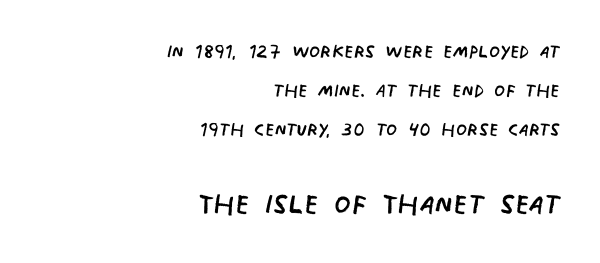
The image shows 38 px regular-weight, condensed sans-serif type; set right-aligned, normal line spacing (1.56x), normal letter spacing, not underlined; the second (bottom) block is 1.52x larger; low stroke contrast and a large x-height.
